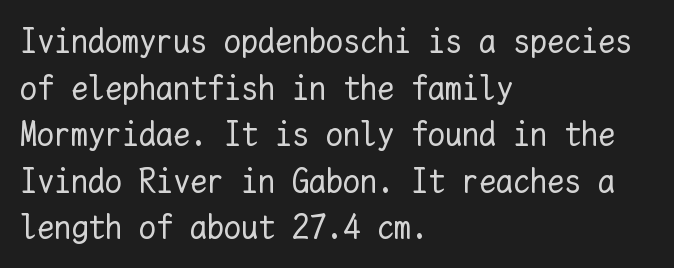
The image shows 34 px regular-weight type, upright, monospaced; set left-aligned, normal line spacing (1.37x), normal letter spacing, not underlined; low stroke contrast and a medium x-height.
